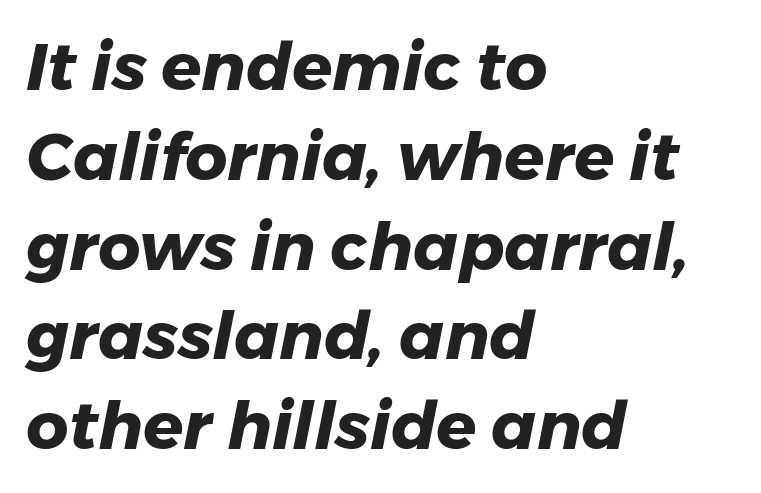
The image shows 66 px heavy type, italic (leaning right); set left-aligned, normal line spacing (1.36x), normal letter spacing, not underlined; low stroke contrast and a medium x-height.
